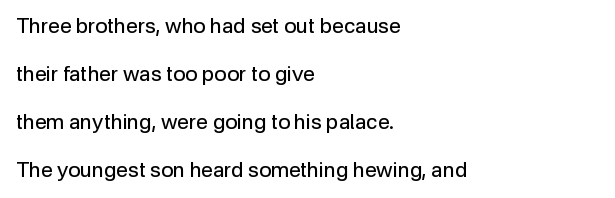
Q: Is the text bold? A: No.
Q: Is the text italic (slanted)? A: No, it is upright.
Q: Is the text underlined? A: No.
Q: How is the paragraph aligned? A: Left-aligned.
Q: Is the spacing between letters normal or unusually wide? A: Normal.
Q: Is the spacing between lines tight, normal or loose? A: Loose.
